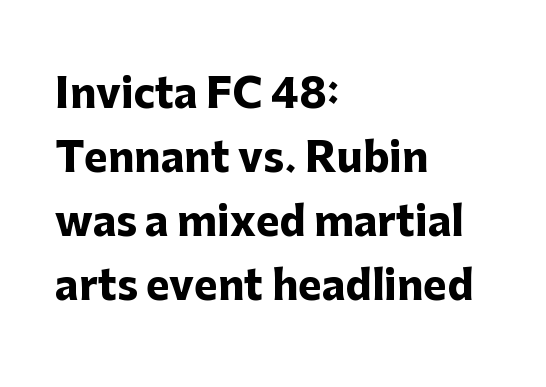
Q: Is the text bold? A: Yes.
Q: Is the text italic (slanted)? A: No, it is upright.
Q: Is the typeface a serif or a sans-serif typeface? A: Sans-serif.
Q: Is the text underlined? A: No.
Q: How is the paragraph aligned? A: Left-aligned.
Q: Is the spacing between letters normal or unusually wide? A: Normal.
Q: Is the spacing between lines tight, normal or loose? A: Normal.
Q: Width (condensed, normal, or wide)? A: Normal.
Q: Stroke contrast? A: Low.
Q: x-height? A: Medium.
Q: Monospaced? A: No.
